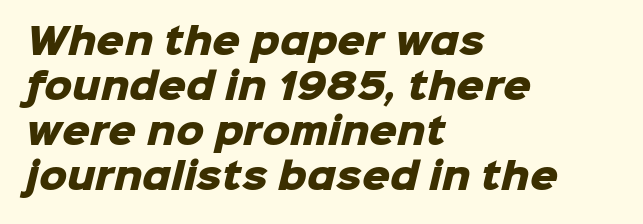
Character widths vary here, with narrow letters taking less room than wide ones. Type style note: lacks serifs. How are the letters spaced? Ordinarily, with no added tracking. The space directly below the letters is spotless. These lines are set flush left with a ragged right edge.
